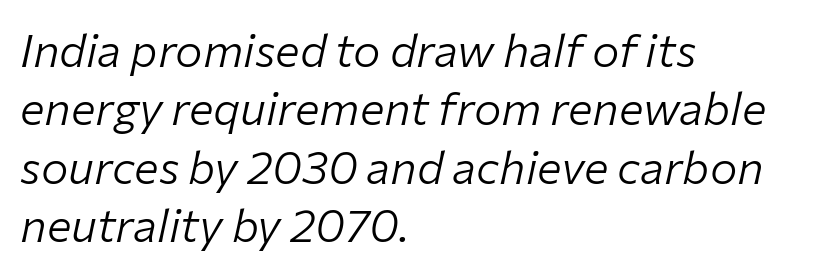
Q: Is the text bold? A: No.
Q: Is the text italic (slanted)? A: Yes, it leans right by about 12 degrees.
Q: Is the text underlined? A: No.
Q: How is the paragraph aligned? A: Left-aligned.
Q: Is the spacing between letters normal or unusually wide? A: Normal.
Q: Is the spacing between lines tight, normal or loose? A: Normal.
Q: Width (condensed, normal, or wide)? A: Normal.
Q: Stroke contrast? A: Low.
Q: x-height? A: Medium.
Q: Monospaced? A: No.
